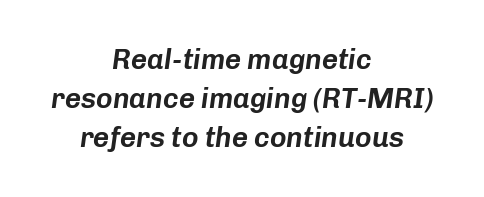
{"italic": "yes", "lean": "right", "slant_degrees": 8, "width": "normal", "stroke_contrast": "low", "x_height": "medium", "monospaced": "no", "underline": "no", "align": "center", "line_spacing": "normal", "line_spacing_ratio": 1.4, "letter_spacing": "normal", "letter_spacing_em": 0.0, "glyph_px": 28}
